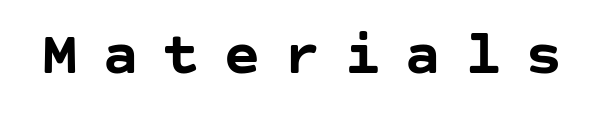
Q: Is the text bold? A: Yes.
Q: Is the text italic (slanted)? A: No, it is upright.
Q: Is the typeface a serif or a sans-serif typeface? A: Sans-serif.
Q: Is the text underlined? A: No.
Q: Is the spacing between letters normal or unusually wide? A: Unusually wide.
Q: Width (condensed, normal, or wide)? A: Normal.
Q: Stroke contrast? A: Low.
Q: x-height? A: Large.
